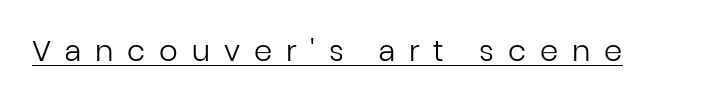
This sample uses expanded letter spacing, leaving extra air between glyphs. This rendering features underlined lettering. Is this a sans? Yes — the strokes have no serifs. The face used here is proportionally spaced, like ordinary book or web type. A roman cut, with each character standing at attention.
